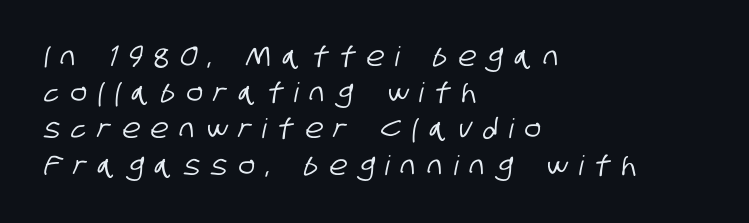
Q: Is the text underlined? A: No.
Q: How is the paragraph aligned? A: Left-aligned.
Q: Is the spacing between letters normal or unusually wide? A: Unusually wide.
Q: Is the spacing between lines tight, normal or loose? A: Normal.
